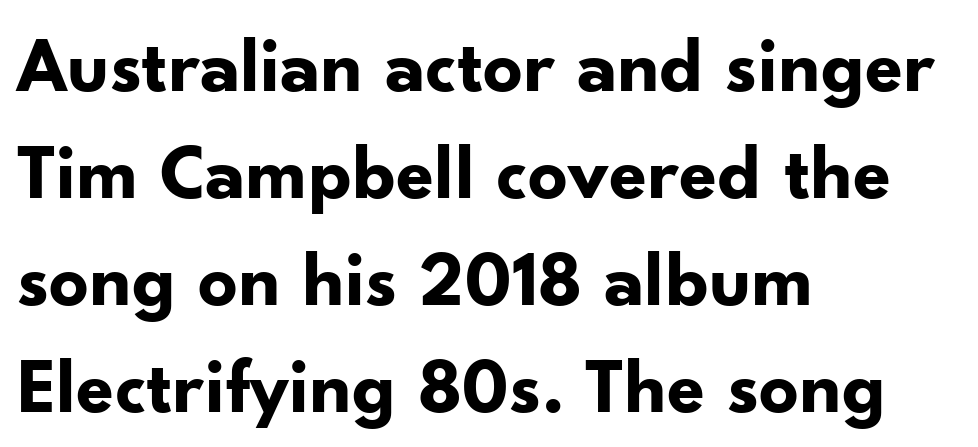
The block of text has a typical density, with ordinary space between rows. These lines are set flush left with a ragged right edge. Upright lettering throughout. The glyphs are unaccompanied by any horizontal stroke below them. No feet cap the strokes, marking this as sans-serif type.
